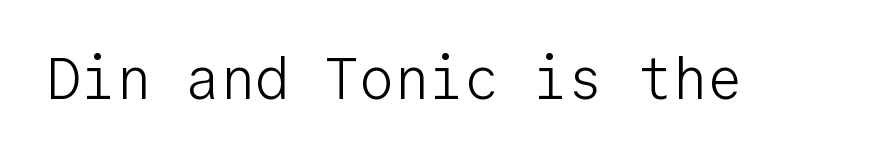
Nope, not italic — everything's standing straight. Here the designer chose a console-style face with uniform glyph widths. This is sans-serif lettering, the kind often seen on screens and signage. Beneath every word, the page is bare. How are the letters spaced? Ordinarily, with no added tracking. Nothing heavy about these letters — not bold at all.
